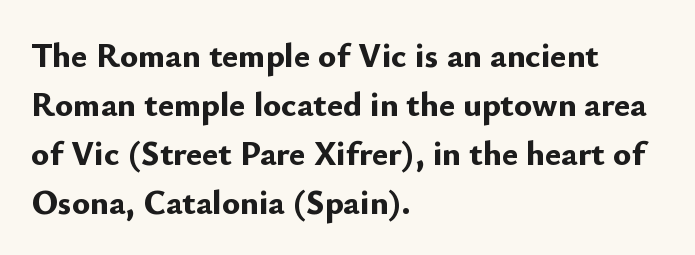
The image shows 34 px bold sans-serif type, upright; set left-aligned, normal line spacing (1.44x), normal letter spacing, not underlined; low stroke contrast and a small x-height.
